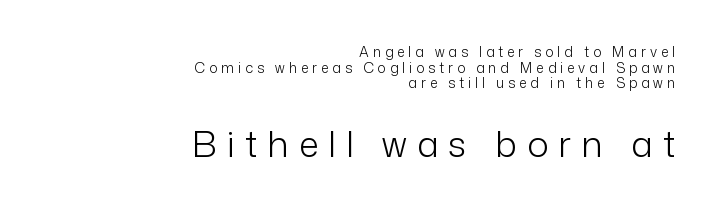
{"serif": "no", "italic": "no", "bold": "no", "weight": "light", "width": "normal", "stroke_contrast": "low", "x_height": "medium", "monospaced": "no", "underline": "no", "align": "right", "line_spacing": "tight", "line_spacing_ratio": 1.12, "letter_spacing": "wide", "letter_spacing_em": 0.28, "larger_block": "second", "size_ratio": 2.57, "glyph_px": 36}
